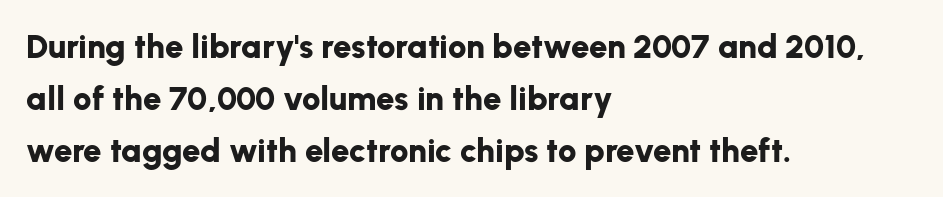
{"serif": "no", "italic": "no", "bold": "yes", "weight": "bold", "width": "normal", "stroke_contrast": "low", "x_height": "medium", "monospaced": "no", "underline": "no", "align": "left", "line_spacing": "normal", "line_spacing_ratio": 1.57, "letter_spacing": "normal", "letter_spacing_em": 0.0, "glyph_px": 33}
